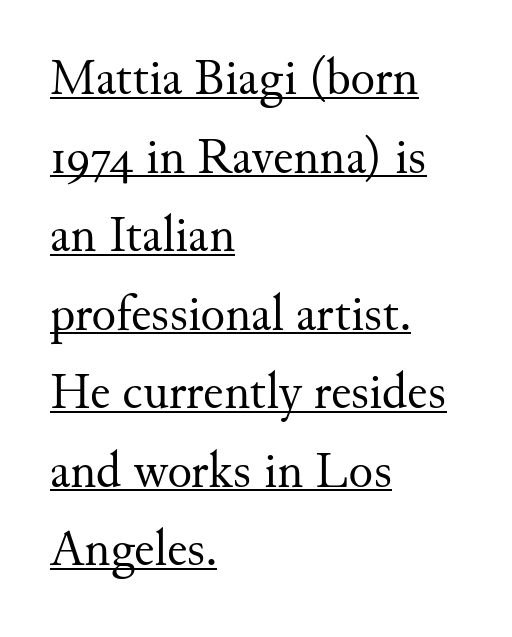
The image shows 51 px regular-weight serif type, upright; set left-aligned, normal line spacing (1.54x), normal letter spacing, underlined; medium stroke contrast and a small x-height.
